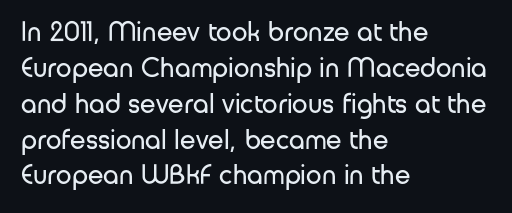
Looks like regular typesetting: each glyph gets only the width it needs. Compared with a typical body face, this is equally light or lighter still. Regarding leading, the lines here are spaced in the standard way. Short and long lines alike share a common starting point at left. Regarding serifs, this sample does without them.
